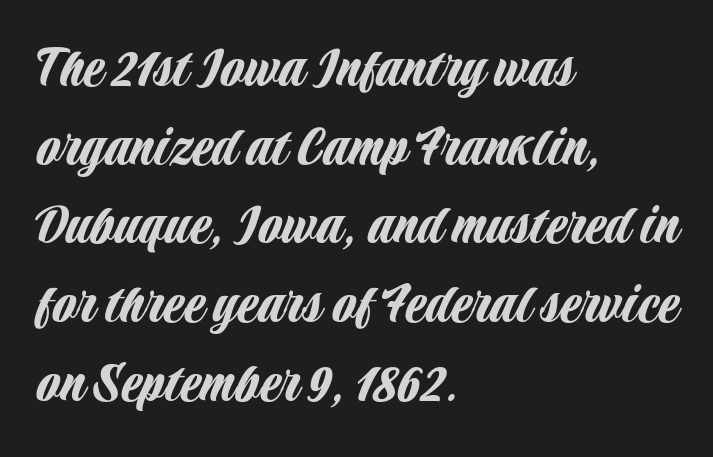
Q: Is the text italic (slanted)? A: Yes.
Q: Is the typeface a serif or a sans-serif typeface? A: Sans-serif.
Q: Is the text underlined? A: No.
Q: How is the paragraph aligned? A: Left-aligned.
Q: Is the spacing between letters normal or unusually wide? A: Normal.
Q: Is the spacing between lines tight, normal or loose? A: Normal.
Q: Width (condensed, normal, or wide)? A: Condensed.
Q: Stroke contrast? A: Low.
Q: x-height? A: Large.
Q: Monospaced? A: No.
